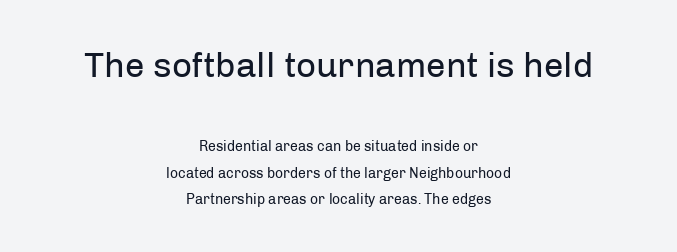
The image shows 35 px regular-weight sans-serif type, upright; set centered, line spacing 1.87x, normal letter spacing, not underlined; the first (top) block is 2.5x larger; low stroke contrast and a medium x-height.
